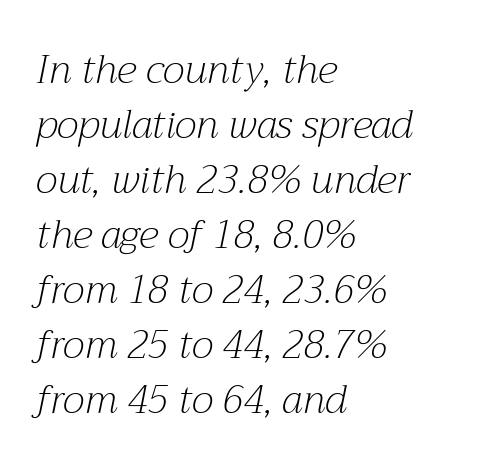
A typesetter would call this proportional, since set widths differ per character. Designer's note — italics engaged. Stems and bowls with no extra thickness — not bold. The letters sit at their default tracking, neither squeezed nor spread. Bare-footed words on every line. What kind of face is this? One with serifs.
